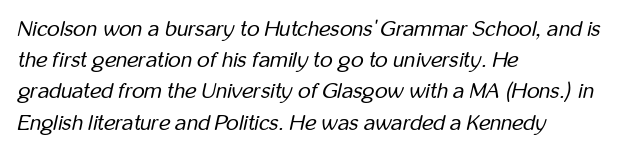
The image shows 22 px text type, italic (leaning right); set left-aligned, normal line spacing (1.42x), normal letter spacing, not underlined.
